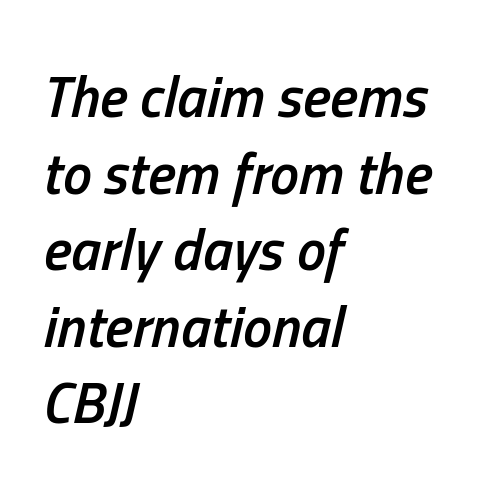
Q: Is the text bold? A: Semi-bold.
Q: Is the text italic (slanted)? A: Yes, it leans right by about 13 degrees.
Q: Is the text underlined? A: No.
Q: How is the paragraph aligned? A: Left-aligned.
Q: Is the spacing between letters normal or unusually wide? A: Normal.
Q: Is the spacing between lines tight, normal or loose? A: Normal.
Q: Width (condensed, normal, or wide)? A: Condensed.
Q: Stroke contrast? A: Low.
Q: x-height? A: Medium.
Q: Monospaced? A: No.
